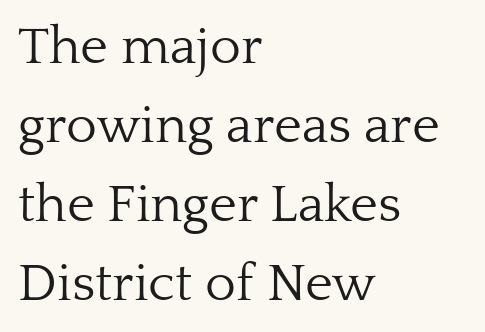
Q: Is the text bold? A: No.
Q: Is the text italic (slanted)? A: No, it is upright.
Q: Is the typeface a serif or a sans-serif typeface? A: Serif.
Q: Is the text underlined? A: No.
Q: How is the paragraph aligned? A: Left-aligned.
Q: Is the spacing between letters normal or unusually wide? A: Normal.
Q: Is the spacing between lines tight, normal or loose? A: Normal.
Q: Width (condensed, normal, or wide)? A: Normal.
Q: Stroke contrast? A: Low.
Q: x-height? A: Medium.
Q: Monospaced? A: No.
